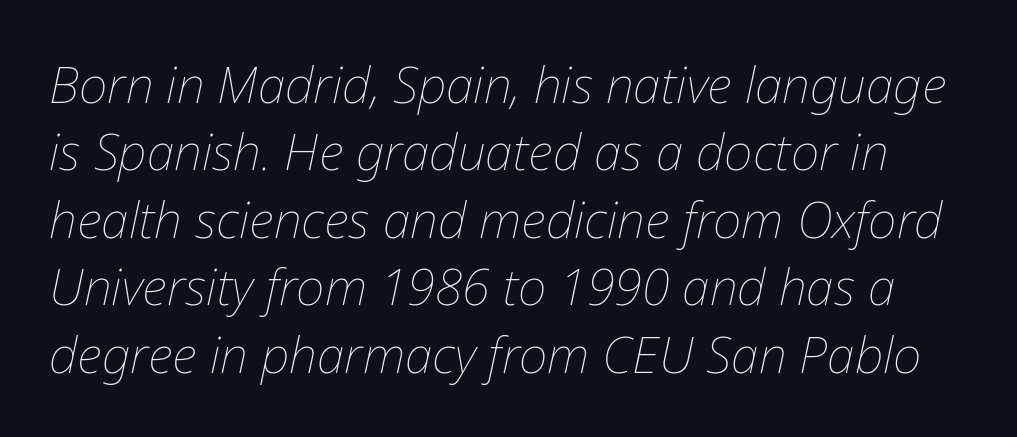
{"italic": "yes", "lean": "right", "slant_degrees": 12, "bold": "no", "weight": "thin", "width": "normal", "stroke_contrast": "low", "x_height": "medium", "monospaced": "no", "underline": "no", "line_spacing": "normal", "line_spacing_ratio": 1.35, "letter_spacing": "normal", "letter_spacing_em": 0.0, "glyph_px": 50}
